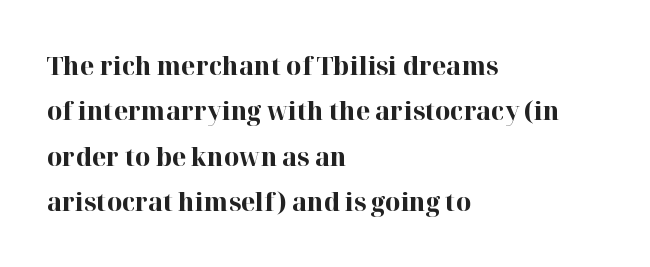
The image shows 26 px bold type, upright; set left-aligned, line spacing 1.75x, normal letter spacing, not underlined.
